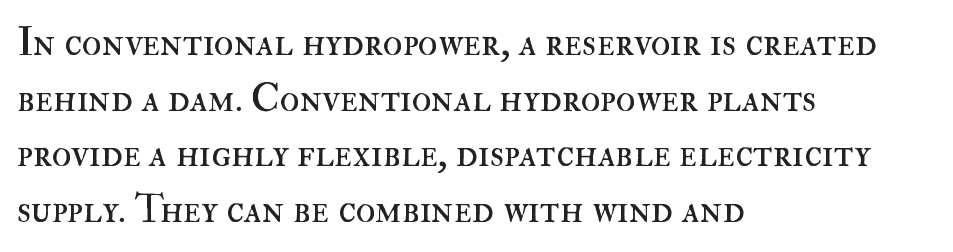
{"italic": "no", "bold": "no", "weight": "regular", "width": "normal", "stroke_contrast": "high", "x_height": "small", "monospaced": "no", "underline": "no", "align": "left", "line_spacing": "normal", "line_spacing_ratio": 1.39, "letter_spacing": "normal", "letter_spacing_em": 0.0, "glyph_px": 40}
